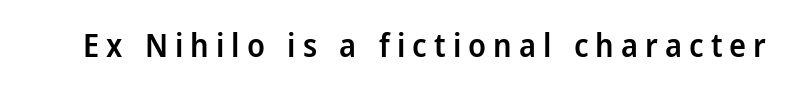
Q: Is the text bold? A: Semi-bold.
Q: Is the text italic (slanted)? A: No, it is upright.
Q: Is the typeface a serif or a sans-serif typeface? A: Sans-serif.
Q: Is the text underlined? A: No.
Q: Is the spacing between letters normal or unusually wide? A: Unusually wide.
Q: Width (condensed, normal, or wide)? A: Normal.
Q: Stroke contrast? A: Low.
Q: x-height? A: Medium.
Q: Monospaced? A: No.
